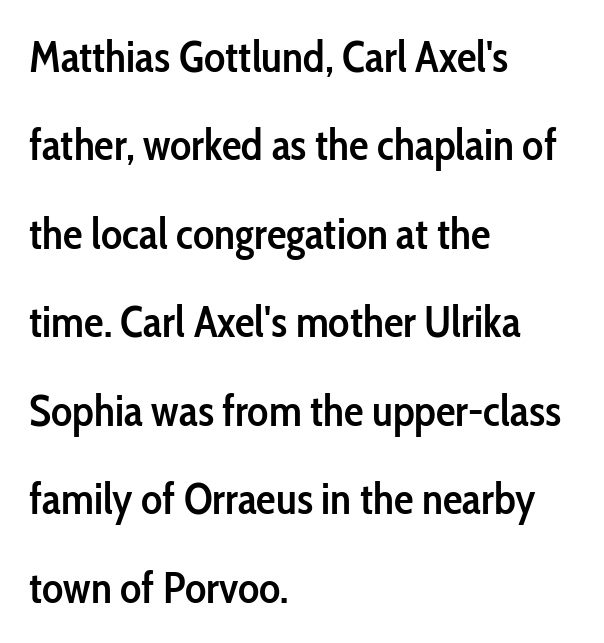
Q: Is the text bold? A: Semi-bold.
Q: Is the text italic (slanted)? A: No, it is upright.
Q: Is the typeface a serif or a sans-serif typeface? A: Sans-serif.
Q: Is the text underlined? A: No.
Q: How is the paragraph aligned? A: Left-aligned.
Q: Is the spacing between letters normal or unusually wide? A: Normal.
Q: Is the spacing between lines tight, normal or loose? A: Loose.
Q: Width (condensed, normal, or wide)? A: Condensed.
Q: Stroke contrast? A: Low.
Q: x-height? A: Medium.
Q: Monospaced? A: No.
